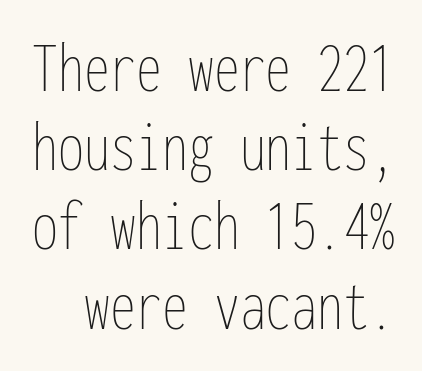
Q: Is the text bold? A: No.
Q: Is the text italic (slanted)? A: No, it is upright.
Q: Is the text underlined? A: No.
Q: Is the spacing between letters normal or unusually wide? A: Normal.
Q: Is the spacing between lines tight, normal or loose? A: Tight.
Q: Width (condensed, normal, or wide)? A: Condensed.
Q: Stroke contrast? A: Low.
Q: x-height? A: Medium.
Q: Monospaced? A: Yes.
